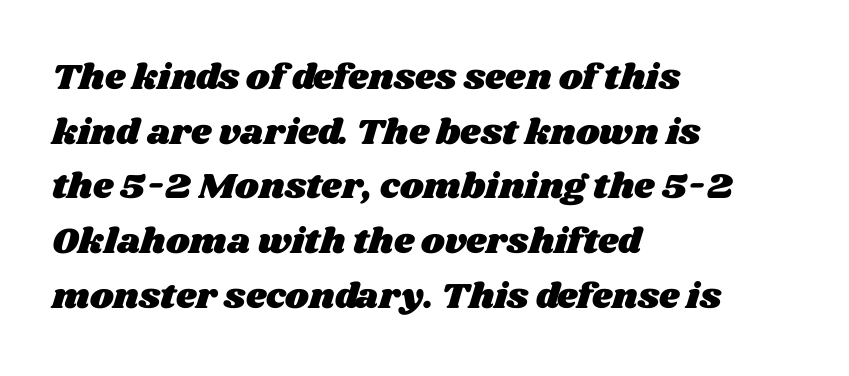
Q: Is the text underlined? A: No.
Q: How is the paragraph aligned? A: Left-aligned.
Q: Is the spacing between letters normal or unusually wide? A: Normal.
Q: Is the spacing between lines tight, normal or loose? A: Normal.
Q: Width (condensed, normal, or wide)? A: Wide.
Q: Stroke contrast? A: Medium.
Q: x-height? A: Large.
Q: Monospaced? A: No.
